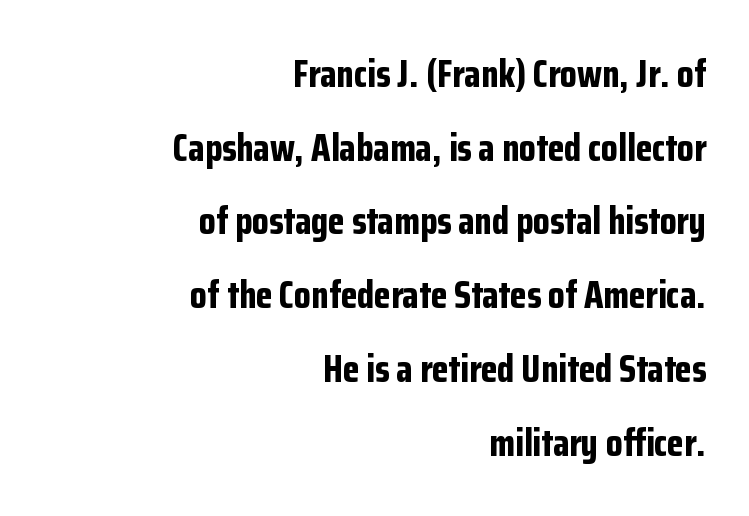
Q: Is the text bold? A: Yes.
Q: Is the text italic (slanted)? A: No, it is upright.
Q: Is the typeface a serif or a sans-serif typeface? A: Sans-serif.
Q: Is the text underlined? A: No.
Q: How is the paragraph aligned? A: Right-aligned.
Q: Is the spacing between letters normal or unusually wide? A: Normal.
Q: Is the spacing between lines tight, normal or loose? A: Loose.
Q: Width (condensed, normal, or wide)? A: Condensed.
Q: Stroke contrast? A: Low.
Q: x-height? A: Medium.
Q: Monospaced? A: No.
